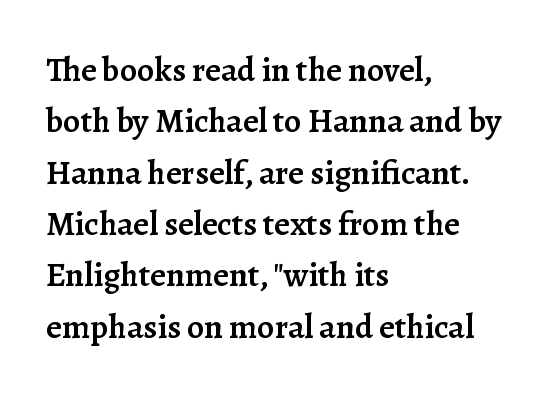
The image shows 34 px semibold serif type, upright; set left-aligned, normal line spacing (1.51x), normal letter spacing, not underlined; low stroke contrast and a medium x-height.
